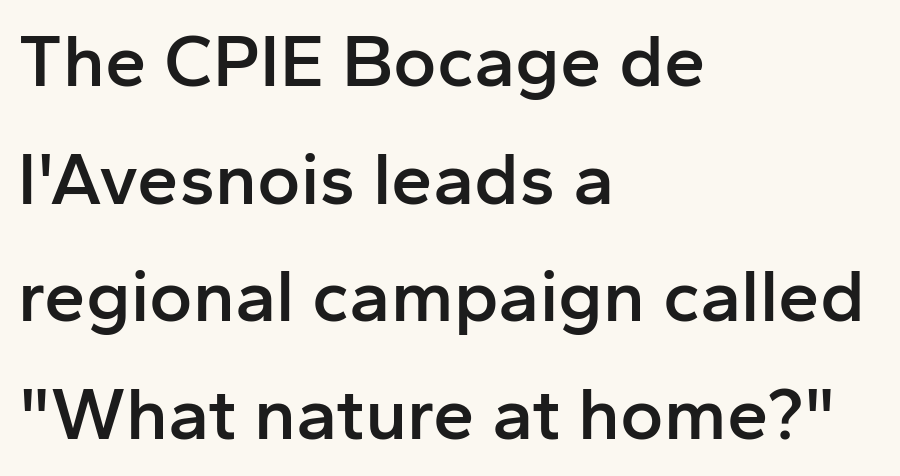
Q: Is the text bold? A: Semi-bold.
Q: Is the text italic (slanted)? A: No, it is upright.
Q: Is the typeface a serif or a sans-serif typeface? A: Sans-serif.
Q: Is the text underlined? A: No.
Q: How is the paragraph aligned? A: Left-aligned.
Q: Is the spacing between letters normal or unusually wide? A: Normal.
Q: Is the spacing between lines tight, normal or loose? A: Normal.
Q: Width (condensed, normal, or wide)? A: Normal.
Q: Stroke contrast? A: Low.
Q: x-height? A: Medium.
Q: Monospaced? A: No.
